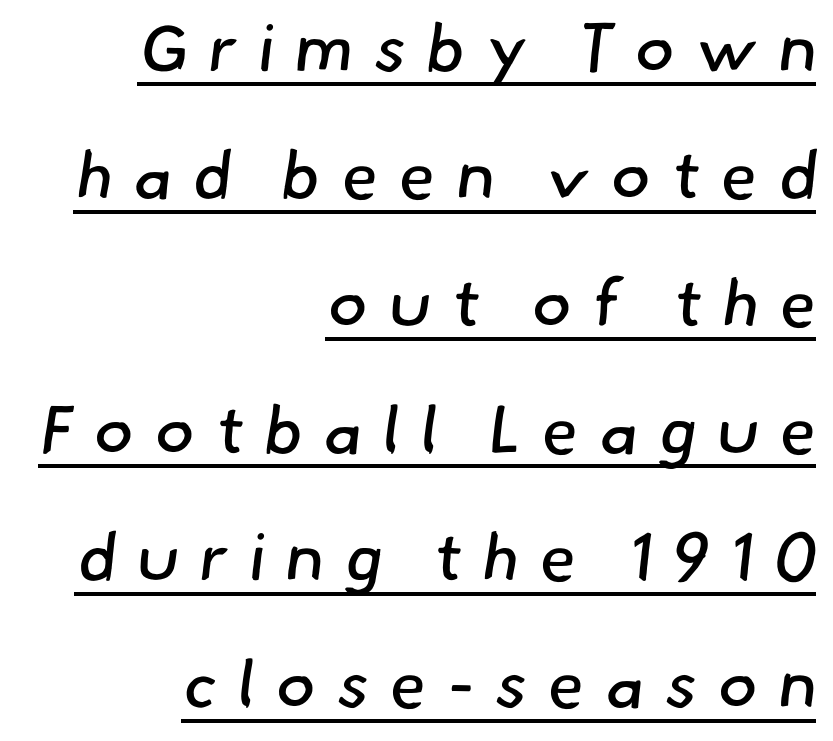
{"serif": "no", "bold": "no", "weight": "regular", "width": "normal", "stroke_contrast": "low", "x_height": "small", "monospaced": "no", "underline": "yes", "align": "right", "line_spacing": "loose", "line_spacing_ratio": 1.9, "letter_spacing": "wide", "letter_spacing_em": 0.3, "glyph_px": 67}
